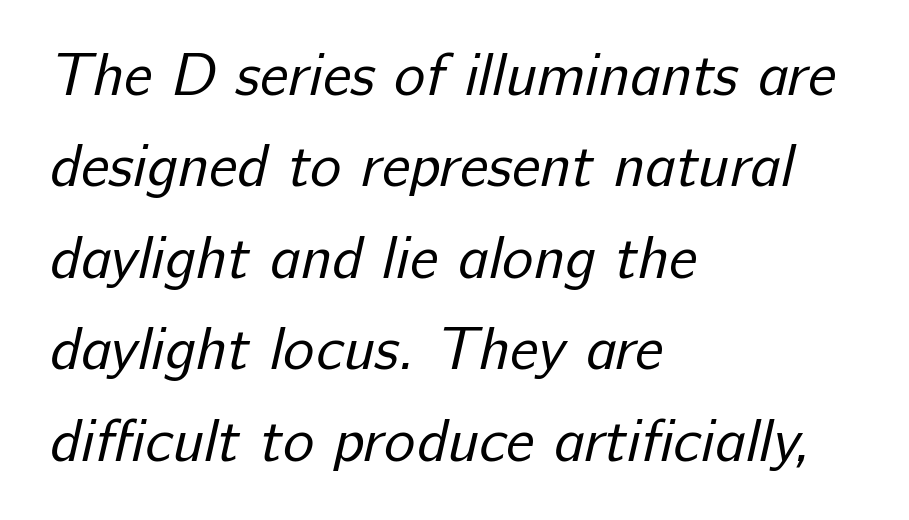
{"serif": "no", "bold": "no", "weight": "regular", "width": "normal", "stroke_contrast": "low", "x_height": "medium", "monospaced": "no", "underline": "no", "align": "left", "line_spacing": "normal", "line_spacing_ratio": 1.55, "letter_spacing": "normal", "letter_spacing_em": 0.0, "glyph_px": 59}
